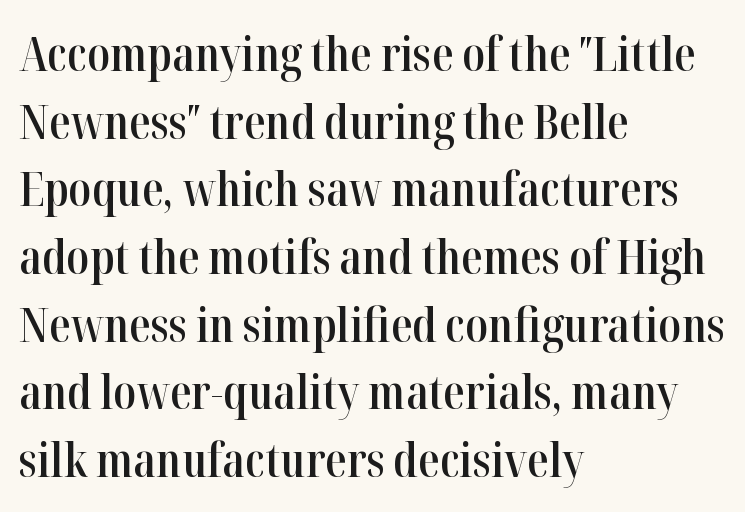
The image shows 48 px semibold, condensed serif type, upright; set left-aligned, normal line spacing (1.41x), normal letter spacing, not underlined; high stroke contrast and a medium x-height.
